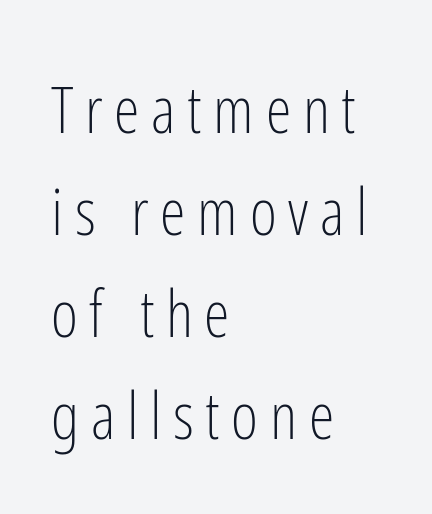
Q: Is the text bold? A: No.
Q: Is the text italic (slanted)? A: No, it is upright.
Q: Is the typeface a serif or a sans-serif typeface? A: Sans-serif.
Q: Is the text underlined? A: No.
Q: How is the paragraph aligned? A: Left-aligned.
Q: Is the spacing between lines tight, normal or loose? A: Normal.
Q: Width (condensed, normal, or wide)? A: Condensed.
Q: Stroke contrast? A: Low.
Q: x-height? A: Medium.
Q: Monospaced? A: No.
